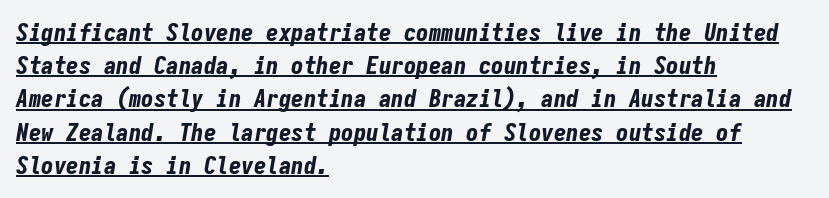
{"italic": "yes", "lean": "right", "slant_degrees": 9, "bold": "yes", "underline": "yes", "align": "left", "line_spacing": "normal", "line_spacing_ratio": 1.33, "letter_spacing": "normal", "letter_spacing_em": 0.0, "glyph_px": 25}
